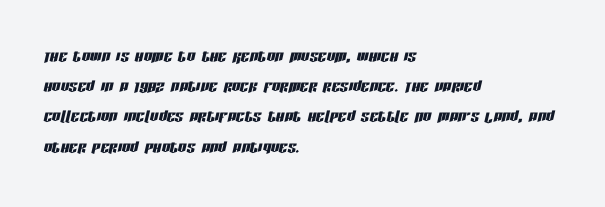
{"italic": "yes", "lean": "right", "slant_degrees": 13, "underline": "no", "align": "left", "line_spacing": "normal", "line_spacing_ratio": 1.44, "letter_spacing": "normal", "letter_spacing_em": 0.0, "glyph_px": 21}
